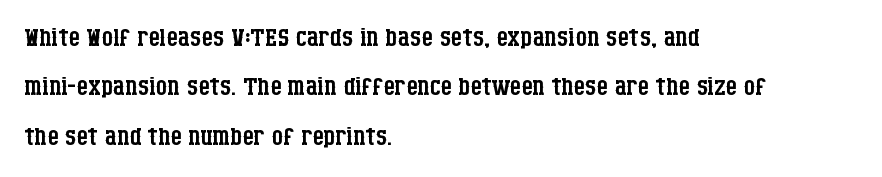
The image shows 36 px regular-weight, condensed serif type, upright; set left-aligned, normal line spacing (1.37x), normal letter spacing, not underlined; low stroke contrast and a large x-height.
